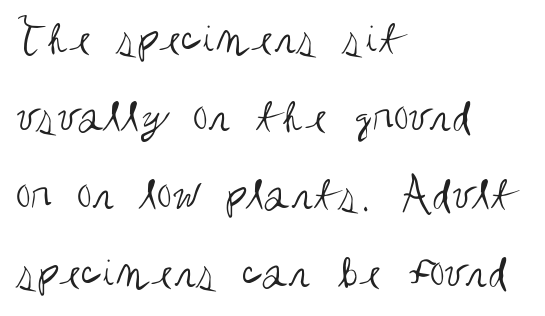
The image shows 49 px regular-weight, condensed sans-serif type; set left-aligned, normal line spacing (1.59x), normal letter spacing, not underlined; medium stroke contrast and a large x-height.
